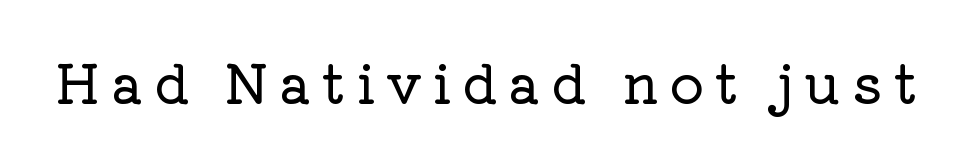
Q: Is the text italic (slanted)? A: No, it is upright.
Q: Is the typeface a serif or a sans-serif typeface? A: Serif.
Q: Is the text underlined? A: No.
Q: Is the spacing between letters normal or unusually wide? A: Unusually wide.
Q: Width (condensed, normal, or wide)? A: Normal.
Q: Stroke contrast? A: Low.
Q: x-height? A: Medium.
Q: Monospaced? A: No.
